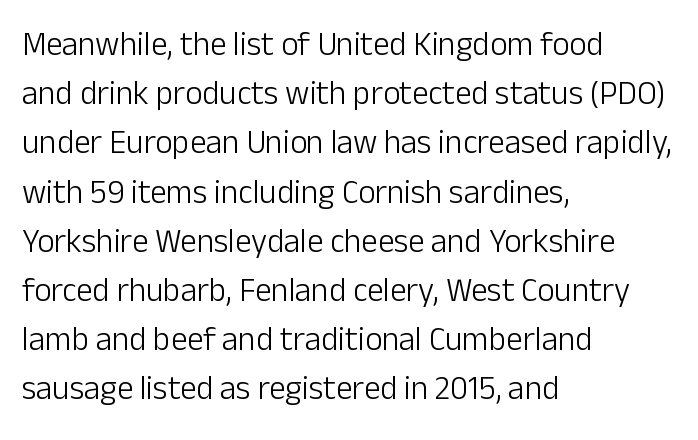
The image shows 33 px light sans-serif type, upright; set left-aligned, normal line spacing (1.49x), normal letter spacing, not underlined; low stroke contrast and a medium x-height.
